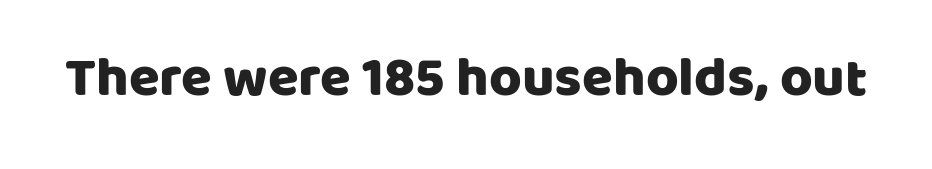
The image shows 56 px sans-serif type, upright; set normal letter spacing, not underlined; low stroke contrast and a large x-height.
